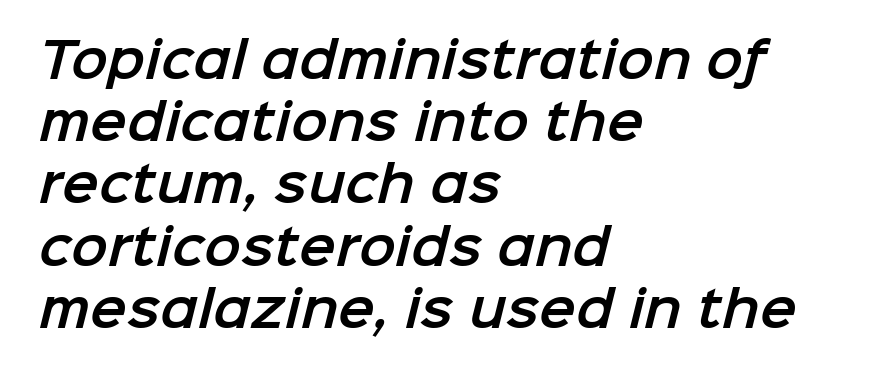
A typesetter would call this zero additional tracking. Nothing sits at the stroke ends, so this counts as sans-serif. Glance below the letters and you will spot only blank space. The space between consecutive lines is moderate. The rendering uses natural spacing where letterforms have individual widths.
